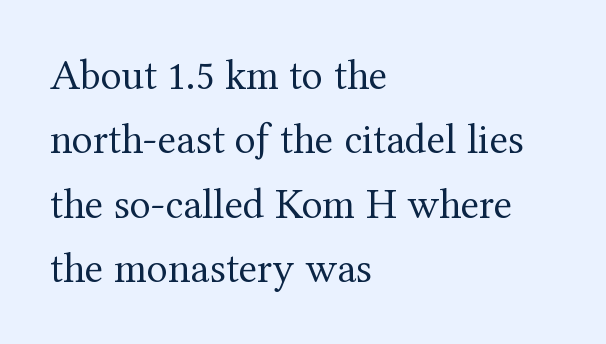
The strokes are not fattened; the text isn't bold. Clear beneath every line of the passage. This block has exactly the height ordinary leading produces. Is the letter spacing exaggerated? No — it looks like the ordinary default. Serifs: yes, visible at the terminals of the letterforms. The passage shown is typed in a proportional face where columns would drift.
